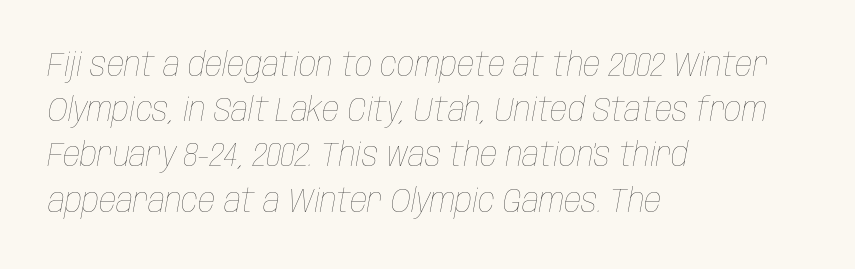
The line texture is even and compact thanks to regular tracking. Varying glyph widths throughout — classic text-font behaviour. Letters have the restrained weight of plain body copy at most. How would I describe the line gaps? Plain and ordinary. Horizontally, the lines are justified to the leading edge only. Type without underlining.
